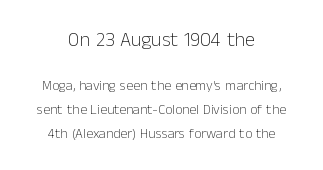
You get the large type first, then a drop to smaller type. No heavy texture on the line: the type isn't bold. Every stem runs plumb, perpendicular to the baseline. The area under the type is left untouched. The rendering keeps characters at their native spacing. The whitespace from short lines is split evenly between both sides.
